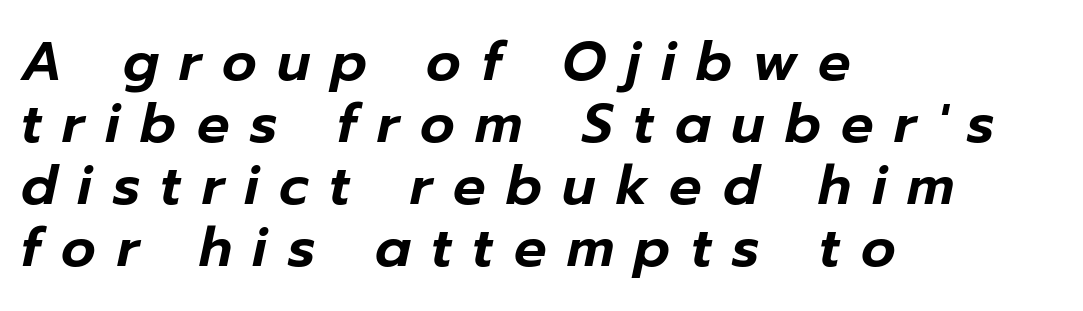
Q: Is the text italic (slanted)? A: Yes, it leans right by about 12 degrees.
Q: Is the text underlined? A: No.
Q: How is the paragraph aligned? A: Left-aligned.
Q: Is the spacing between letters normal or unusually wide? A: Unusually wide.
Q: Is the spacing between lines tight, normal or loose? A: Tight.
Q: Width (condensed, normal, or wide)? A: Normal.
Q: Stroke contrast? A: Low.
Q: x-height? A: Medium.
Q: Monospaced? A: No.
